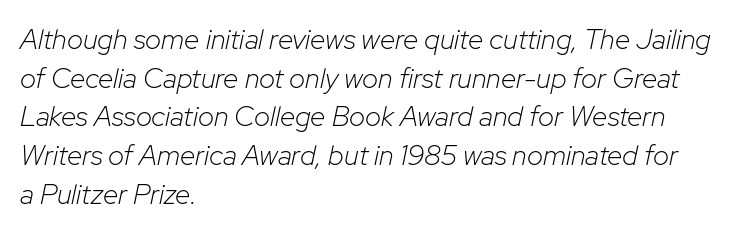
The image shows 28 px light type, italic (leaning right); set left-aligned, normal line spacing (1.38x), normal letter spacing, not underlined; low stroke contrast and a medium x-height.
